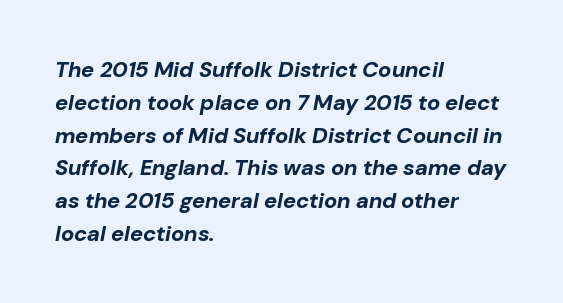
Has an underline been added? It has not. Summary of weight: heavy, a full bold. Leading: standard. In terms of posture, this sample is oblique.
